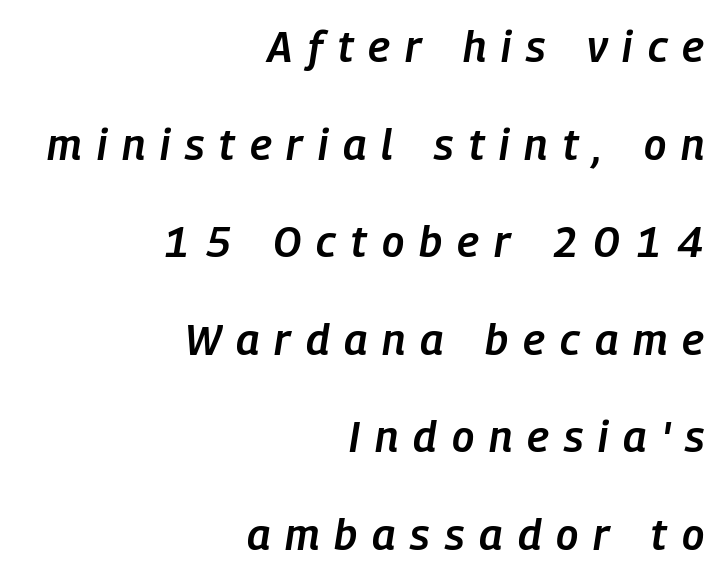
The image shows 43 px semibold, condensed type, italic (leaning right); set right-aligned, loose line spacing (2.27x), unusually wide letter spacing (+0.35 em), not underlined; low stroke contrast and a medium x-height.
